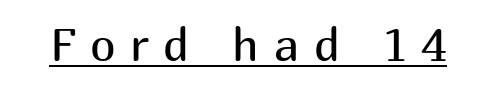
The image shows 46 px regular-weight sans-serif type, upright; set unusually wide letter spacing (+0.32 em), underlined; medium stroke contrast and a medium x-height.
